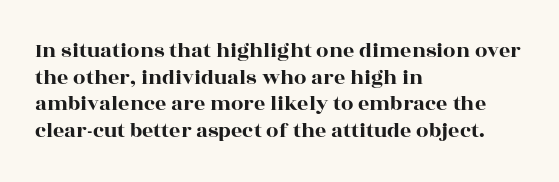
Q: Is the text italic (slanted)? A: No, it is upright.
Q: Is the text underlined? A: No.
Q: How is the paragraph aligned? A: Left-aligned.
Q: Is the spacing between letters normal or unusually wide? A: Normal.
